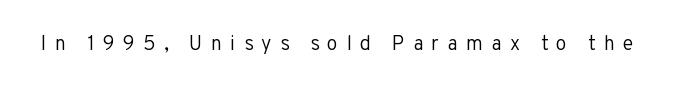
The image shows 20 px text type, upright; set unusually wide letter spacing (+0.41 em), not underlined.
